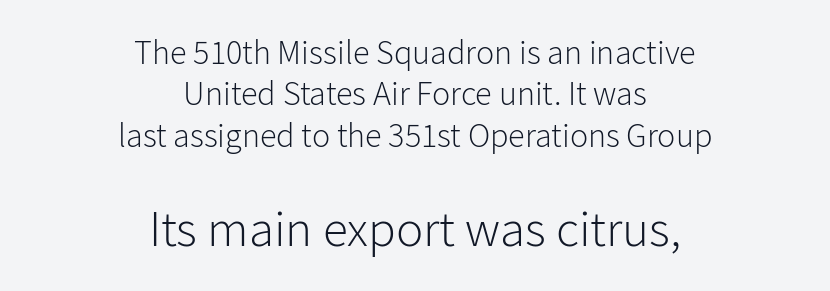
The typeface chosen for these lines omits serifs. These lines are centered, leaving both edges ragged. The face used here is proportionally spaced, like ordinary book or web type. The passage shown has conventional tracking throughout.
